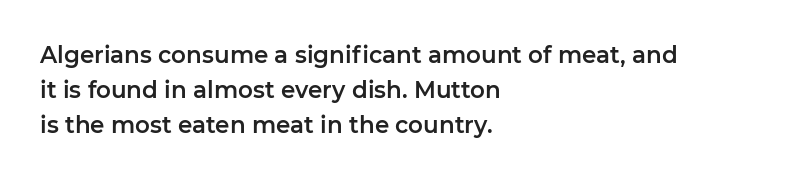
Left-aligned paragraph, ragged on the right. This sample uses an upright cut, with every glyph sitting square on the baseline. Only glyphs here, with clear space below each row. In terms of letterspacing, this is plain default setting. The line-height multiplier appears to be the usual default.
